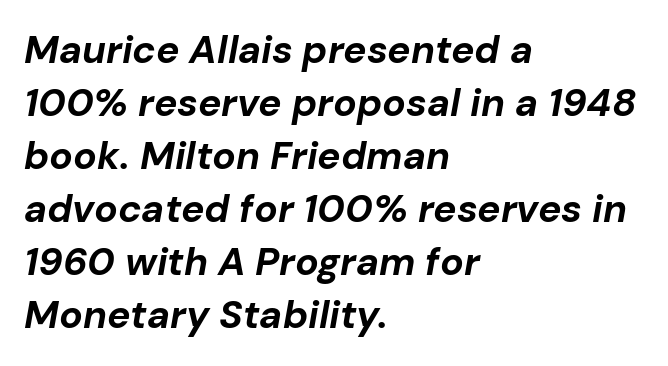
Q: Is the text bold? A: Yes.
Q: Is the text italic (slanted)? A: Yes, it leans right by about 10 degrees.
Q: Is the text underlined? A: No.
Q: How is the paragraph aligned? A: Left-aligned.
Q: Is the spacing between letters normal or unusually wide? A: Normal.
Q: Is the spacing between lines tight, normal or loose? A: Normal.
Q: Width (condensed, normal, or wide)? A: Normal.
Q: Stroke contrast? A: Low.
Q: x-height? A: Medium.
Q: Monospaced? A: No.
